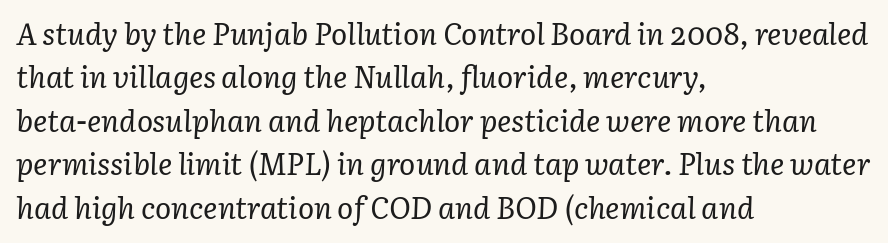
Q: Is the text bold? A: No.
Q: Is the text italic (slanted)? A: Yes, it leans right by about 3 degrees.
Q: Is the typeface a serif or a sans-serif typeface? A: Serif.
Q: Is the text underlined? A: No.
Q: How is the paragraph aligned? A: Left-aligned.
Q: Is the spacing between letters normal or unusually wide? A: Normal.
Q: Is the spacing between lines tight, normal or loose? A: Normal.
Q: Width (condensed, normal, or wide)? A: Normal.
Q: Stroke contrast? A: Low.
Q: x-height? A: Medium.
Q: Monospaced? A: No.
